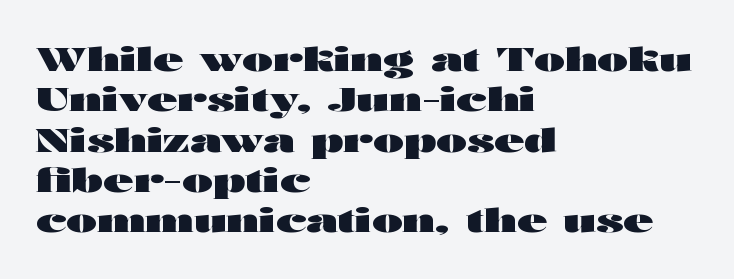
Q: Is the text bold? A: Yes.
Q: Is the text italic (slanted)? A: No, it is upright.
Q: Is the typeface a serif or a sans-serif typeface? A: Serif.
Q: Is the text underlined? A: No.
Q: How is the paragraph aligned? A: Left-aligned.
Q: Is the spacing between letters normal or unusually wide? A: Normal.
Q: Width (condensed, normal, or wide)? A: Wide.
Q: Stroke contrast? A: High.
Q: x-height? A: Medium.
Q: Monospaced? A: No.
